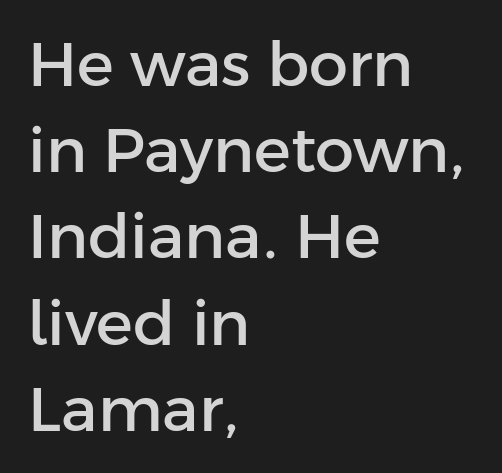
Q: Is the text italic (slanted)? A: No, it is upright.
Q: Is the typeface a serif or a sans-serif typeface? A: Sans-serif.
Q: Is the text underlined? A: No.
Q: How is the paragraph aligned? A: Left-aligned.
Q: Is the spacing between letters normal or unusually wide? A: Normal.
Q: Is the spacing between lines tight, normal or loose? A: Normal.
Q: Width (condensed, normal, or wide)? A: Normal.
Q: Stroke contrast? A: Low.
Q: x-height? A: Medium.
Q: Monospaced? A: No.
